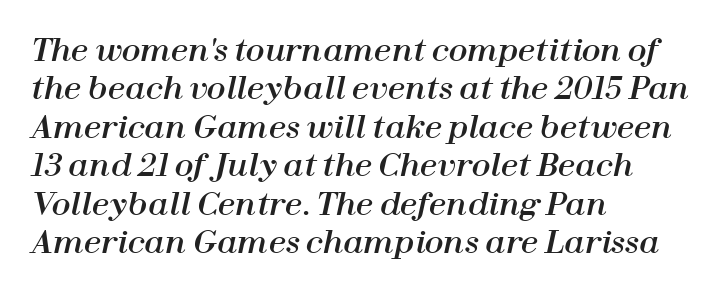
{"italic": "yes", "lean": "right", "slant_degrees": 12, "width": "normal", "stroke_contrast": "high", "x_height": "medium", "monospaced": "no", "underline": "no", "align": "left", "line_spacing_ratio": 1.24, "letter_spacing": "normal", "letter_spacing_em": 0.0, "glyph_px": 31}
